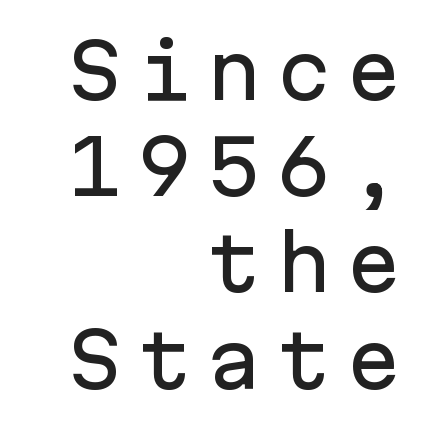
{"serif": "no", "italic": "no", "width": "normal", "stroke_contrast": "low", "x_height": "medium", "monospaced": "yes", "underline": "no", "align": "right", "line_spacing": "normal", "line_spacing_ratio": 1.3, "glyph_px": 74}
